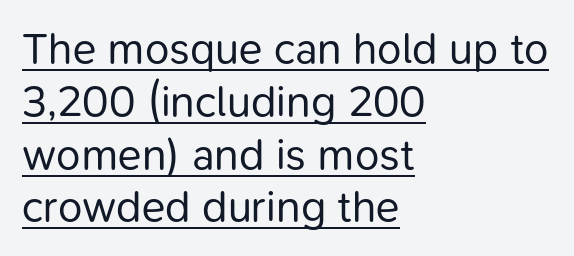
{"serif": "no", "italic": "no", "bold": "no", "weight": "regular", "width": "normal", "stroke_contrast": "low", "x_height": "medium", "monospaced": "no", "underline": "yes", "align": "left", "line_spacing_ratio": 1.2, "letter_spacing": "normal", "letter_spacing_em": 0.0, "glyph_px": 44}
